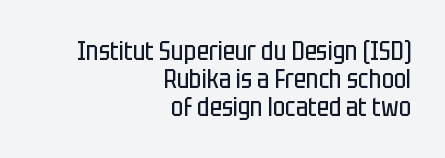
{"italic": "no", "bold": "no", "underline": "no", "align": "right", "line_spacing": "tight", "line_spacing_ratio": 1.07, "letter_spacing": "normal", "letter_spacing_em": 0.0, "glyph_px": 26}
